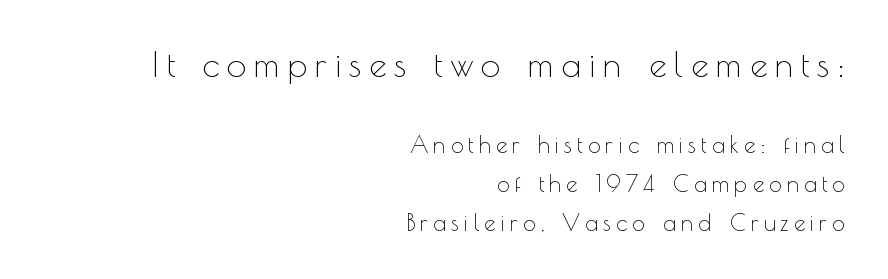
The image shows 35 px thin sans-serif type, upright; set right-aligned, normal line spacing (1.69x), unusually wide letter spacing (+0.22 em), not underlined; the first (top) block is 1.52x larger; a small x-height.
